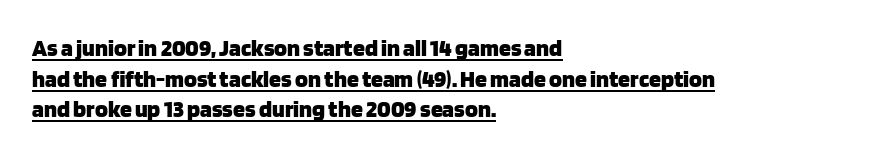
The image shows 24 px bold type, upright; set left-aligned, normal line spacing (1.28x), normal letter spacing, underlined.
